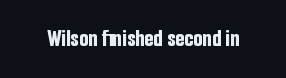
{"italic": "no", "bold": "yes", "underline": "no", "letter_spacing": "normal", "letter_spacing_em": 0.0, "glyph_px": 24}
